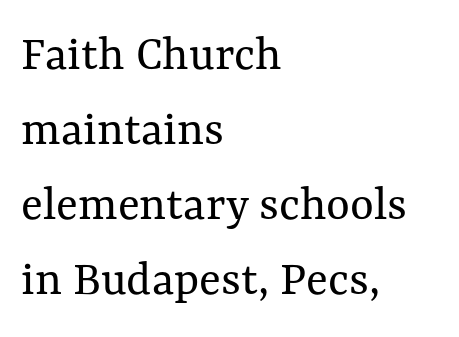
This rendering features lettering with no underline. One glance says typical: line gaps are just what's usual. Is this a fixed-width face? No — the glyphs have proportional, varying widths. Nobody touched the tracking dial on this one. Compared with a typical body face, this is equally light or lighter still.
